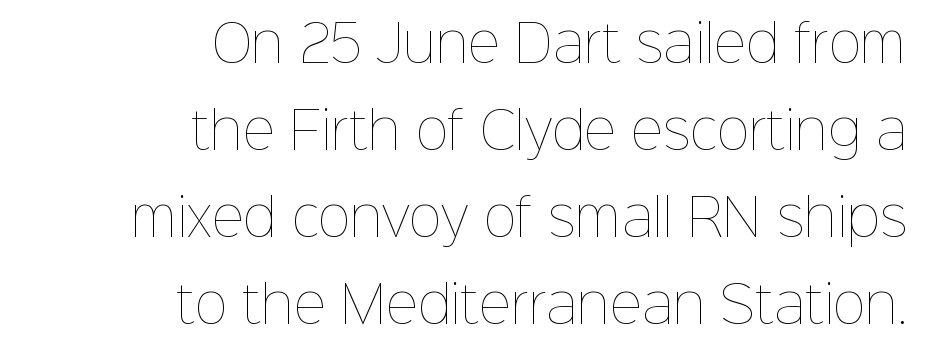
Do the characters align in a grid? No, the font is proportional. Words float on clear page, feet unadorned. Caption: standard tracking, unaltered. No heavy texture on the line: the type isn't bold. Unlike italic type, these characters show no tilt at all.
